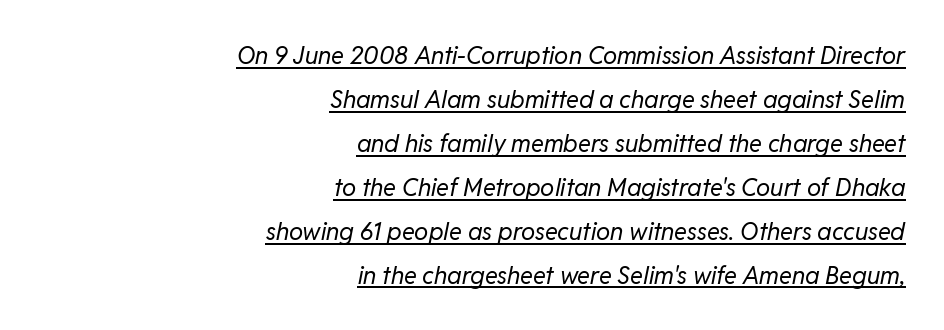
The image shows 24 px text type, italic (leaning right); set right-aligned, line spacing 1.83x, normal letter spacing, underlined.
